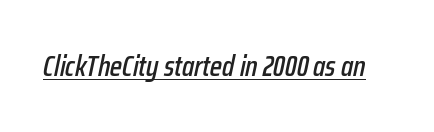
Q: Is the text italic (slanted)? A: Yes, it leans right by about 12 degrees.
Q: Is the text underlined? A: Yes.
Q: Is the spacing between letters normal or unusually wide? A: Normal.
Q: Width (condensed, normal, or wide)? A: Condensed.
Q: Stroke contrast? A: Low.
Q: x-height? A: Medium.
Q: Monospaced? A: No.
